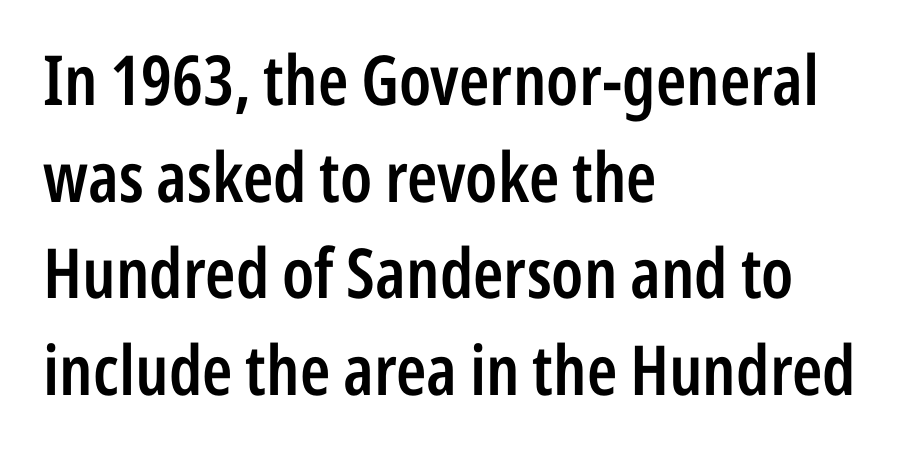
The image shows 69 px semibold, condensed sans-serif type, upright; set left-aligned, normal line spacing (1.4x), normal letter spacing, not underlined; low stroke contrast and a medium x-height.
